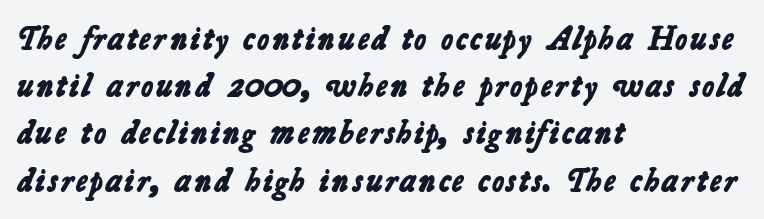
The face used here is a sans, in the tradition of grotesques and geometrics. Notice how the passage keeps a crisp vertical edge on the left only. Do the characters align in a grid? No, the font is proportional. Letter spacing: default. How would I describe the line gaps? Plain and ordinary. Is the type bold? Yes — the strokes are clearly thick and heavy.
